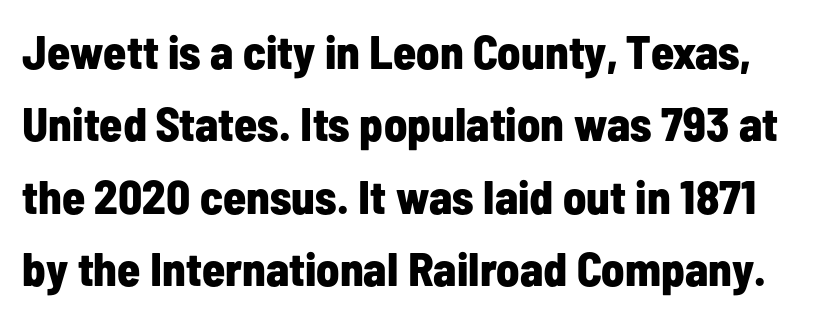
{"serif": "no", "italic": "no", "bold": "yes", "weight": "bold", "width": "condensed", "stroke_contrast": "low", "x_height": "medium", "monospaced": "no", "underline": "no", "line_spacing": "normal", "line_spacing_ratio": 1.54, "letter_spacing": "normal", "letter_spacing_em": 0.0, "glyph_px": 47}
